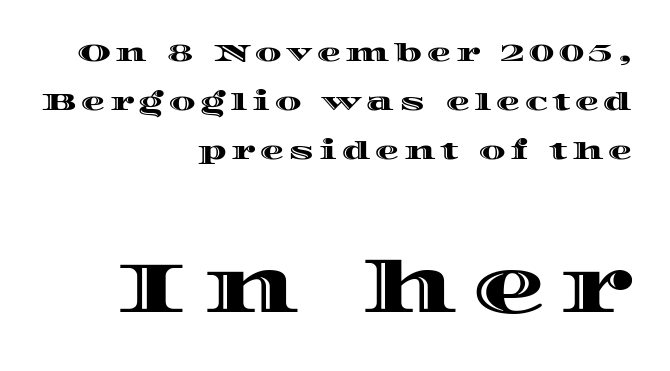
{"italic": "no", "width": "wide", "x_height": "large", "monospaced": "no", "underline": "no", "align": "right", "line_spacing": "loose", "line_spacing_ratio": 2.05, "letter_spacing": "wide", "letter_spacing_em": 0.2, "larger_block": "second", "size_ratio": 3.04, "glyph_px": 73}
